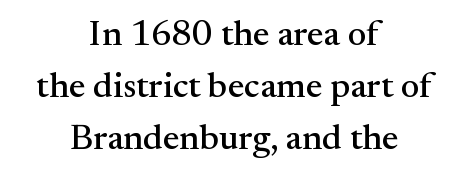
{"serif": "yes", "italic": "no", "width": "normal", "stroke_contrast": "medium", "x_height": "small", "monospaced": "no", "underline": "no", "align": "center", "line_spacing": "normal", "line_spacing_ratio": 1.45, "letter_spacing": "normal", "letter_spacing_em": 0.0, "glyph_px": 36}
